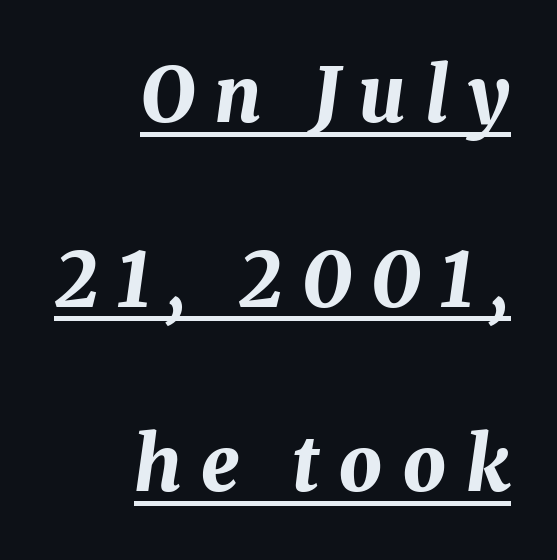
Q: Is the text bold? A: Yes.
Q: Is the text italic (slanted)? A: Yes, it leans right by about 8 degrees.
Q: Is the text underlined? A: Yes.
Q: How is the paragraph aligned? A: Right-aligned.
Q: Is the spacing between letters normal or unusually wide? A: Unusually wide.
Q: Is the spacing between lines tight, normal or loose? A: Loose.
Q: Width (condensed, normal, or wide)? A: Normal.
Q: Stroke contrast? A: Medium.
Q: x-height? A: Medium.
Q: Monospaced? A: No.
